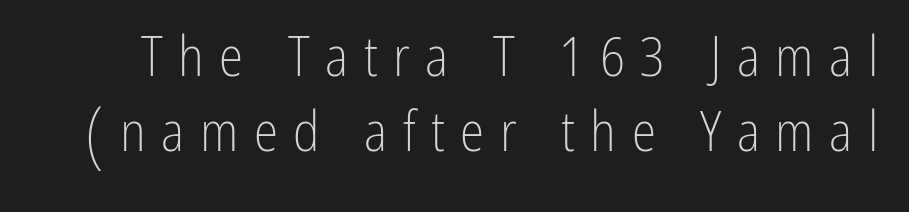
Q: Is the text bold? A: No.
Q: Is the text italic (slanted)? A: No, it is upright.
Q: Is the typeface a serif or a sans-serif typeface? A: Sans-serif.
Q: Is the text underlined? A: No.
Q: Is the spacing between letters normal or unusually wide? A: Unusually wide.
Q: Is the spacing between lines tight, normal or loose? A: Normal.
Q: Width (condensed, normal, or wide)? A: Condensed.
Q: Stroke contrast? A: Low.
Q: x-height? A: Medium.
Q: Monospaced? A: No.
